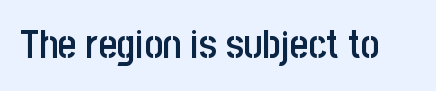
Q: Is the text bold? A: Semi-bold.
Q: Is the text italic (slanted)? A: No, it is upright.
Q: Is the typeface a serif or a sans-serif typeface? A: Sans-serif.
Q: Is the text underlined? A: No.
Q: Is the spacing between letters normal or unusually wide? A: Normal.
Q: Width (condensed, normal, or wide)? A: Condensed.
Q: Stroke contrast? A: Low.
Q: x-height? A: Large.
Q: Monospaced? A: No.
